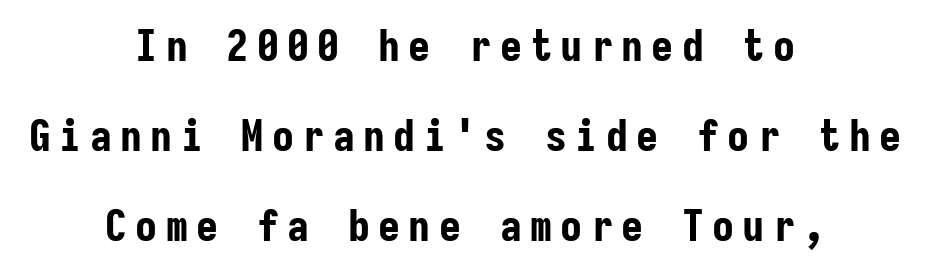
Q: Is the text bold? A: Yes.
Q: Is the text italic (slanted)? A: No, it is upright.
Q: Is the typeface a serif or a sans-serif typeface? A: Sans-serif.
Q: Is the text underlined? A: No.
Q: How is the paragraph aligned? A: Centered.
Q: Is the spacing between lines tight, normal or loose? A: Loose.
Q: Width (condensed, normal, or wide)? A: Condensed.
Q: Stroke contrast? A: Low.
Q: x-height? A: Medium.
Q: Monospaced? A: Yes.
